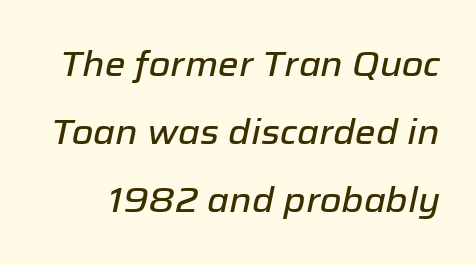
{"italic": "yes", "lean": "right", "slant_degrees": 12, "width": "normal", "stroke_contrast": "low", "x_height": "medium", "monospaced": "no", "underline": "no", "line_spacing": "loose", "line_spacing_ratio": 1.95, "letter_spacing": "normal", "letter_spacing_em": 0.0, "glyph_px": 35}
